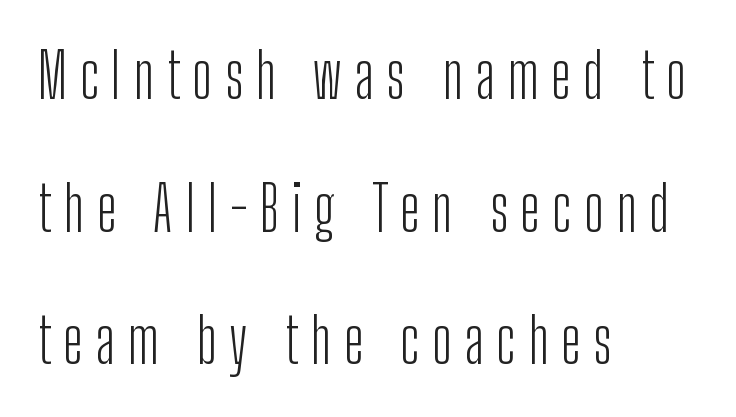
Q: Is the text bold? A: No.
Q: Is the text italic (slanted)? A: No, it is upright.
Q: Is the typeface a serif or a sans-serif typeface? A: Sans-serif.
Q: Is the text underlined? A: No.
Q: How is the paragraph aligned? A: Left-aligned.
Q: Is the spacing between letters normal or unusually wide? A: Unusually wide.
Q: Is the spacing between lines tight, normal or loose? A: Loose.
Q: Width (condensed, normal, or wide)? A: Condensed.
Q: Stroke contrast? A: Low.
Q: x-height? A: Medium.
Q: Monospaced? A: No.
